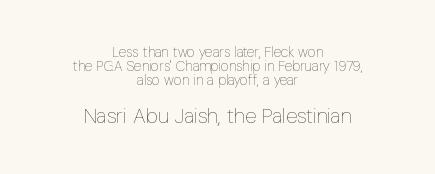
{"italic": "no", "bold": "no", "underline": "no", "align": "center", "line_spacing": "tight", "line_spacing_ratio": 1.01, "letter_spacing": "normal", "letter_spacing_em": 0.0, "larger_block": "second", "size_ratio": 1.5, "glyph_px": 21}
